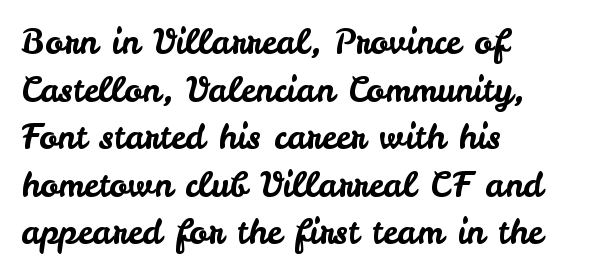
{"serif": "no", "width": "normal", "stroke_contrast": "low", "x_height": "small", "monospaced": "no", "underline": "no", "align": "left", "line_spacing": "normal", "line_spacing_ratio": 1.4, "letter_spacing": "normal", "letter_spacing_em": 0.0, "glyph_px": 34}
